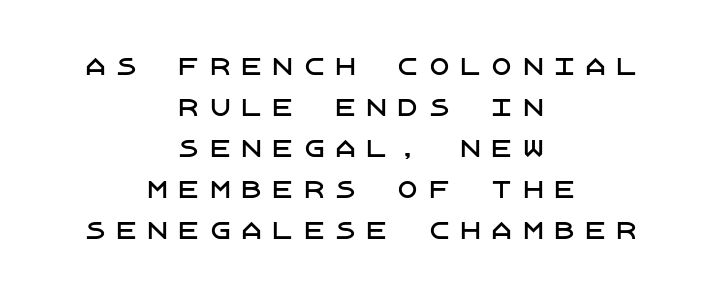
{"italic": "no", "underline": "no", "align": "center", "line_spacing_ratio": 1.78, "letter_spacing": "wide", "letter_spacing_em": 0.36, "glyph_px": 23}
